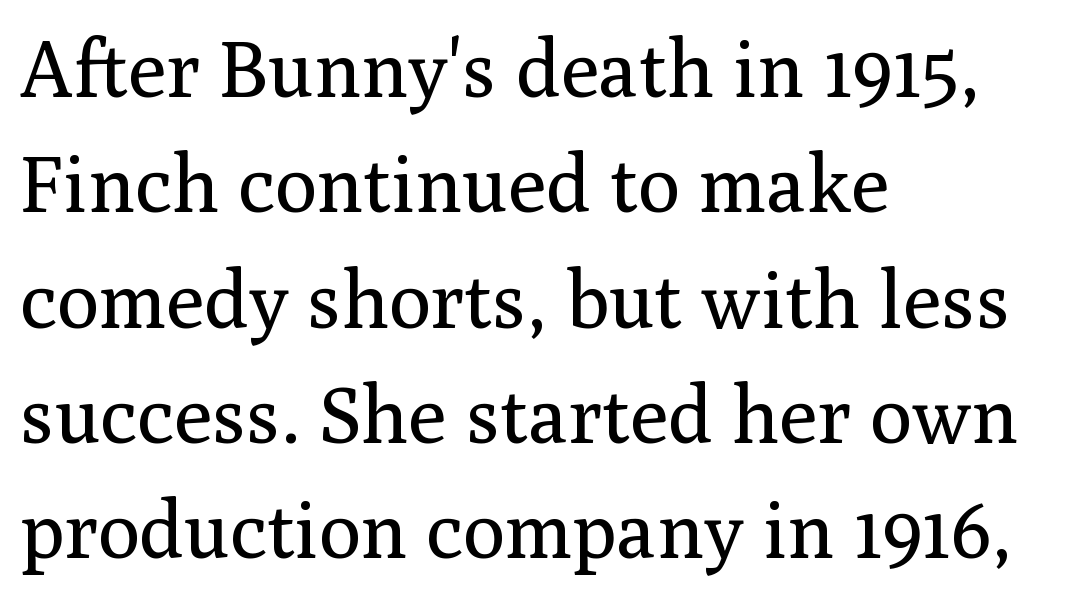
{"serif": "yes", "italic": "no", "bold": "no", "weight": "regular", "width": "normal", "stroke_contrast": "medium", "x_height": "medium", "monospaced": "no", "underline": "no", "align": "left", "line_spacing": "normal", "line_spacing_ratio": 1.46, "letter_spacing": "normal", "letter_spacing_em": 0.0, "glyph_px": 79}
